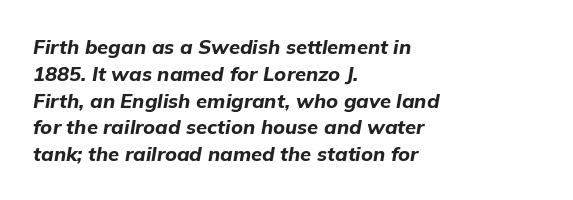
Q: Is the text bold? A: Yes.
Q: Is the text italic (slanted)? A: Yes, it leans right by about 9 degrees.
Q: Is the text underlined? A: No.
Q: How is the paragraph aligned? A: Left-aligned.
Q: Is the spacing between letters normal or unusually wide? A: Normal.
Q: Is the spacing between lines tight, normal or loose? A: Normal.
